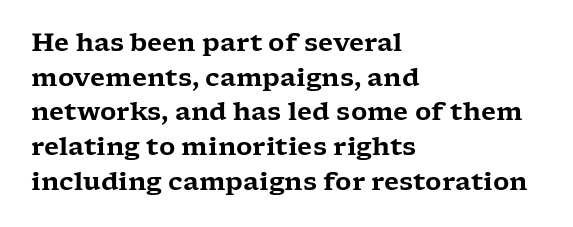
Has an underline been added? It has not. Observe the ordinary spacing: letters are neighbours, not strangers. What's the leading like? Ordinary, nothing unusual. Reading down the block, your eye returns to a fixed left position each line. Every character sits straight up, as roman type does.
